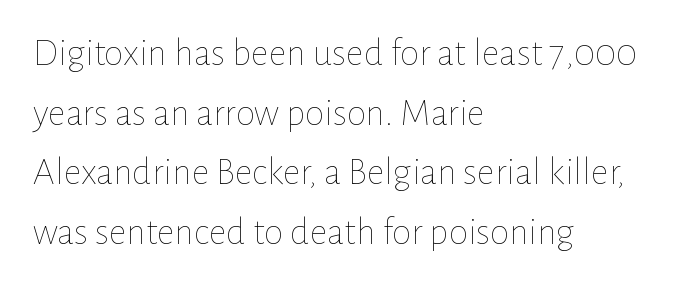
{"italic": "no", "bold": "no", "weight": "thin", "width": "normal", "stroke_contrast": "low", "x_height": "medium", "monospaced": "no", "underline": "no", "align": "left", "line_spacing": "normal", "line_spacing_ratio": 1.53, "letter_spacing": "normal", "letter_spacing_em": 0.0, "glyph_px": 39}
